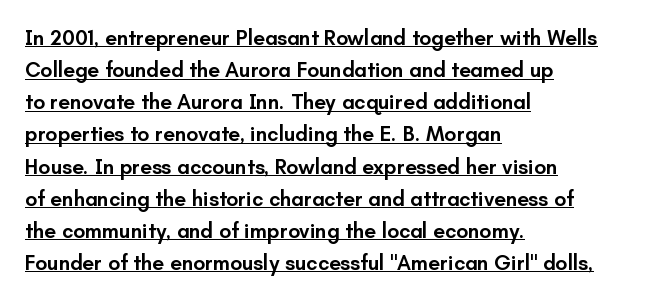
Q: Is the text bold? A: Semi-bold.
Q: Is the text italic (slanted)? A: No, it is upright.
Q: Is the text underlined? A: Yes.
Q: How is the paragraph aligned? A: Left-aligned.
Q: Is the spacing between letters normal or unusually wide? A: Normal.
Q: Is the spacing between lines tight, normal or loose? A: Normal.
